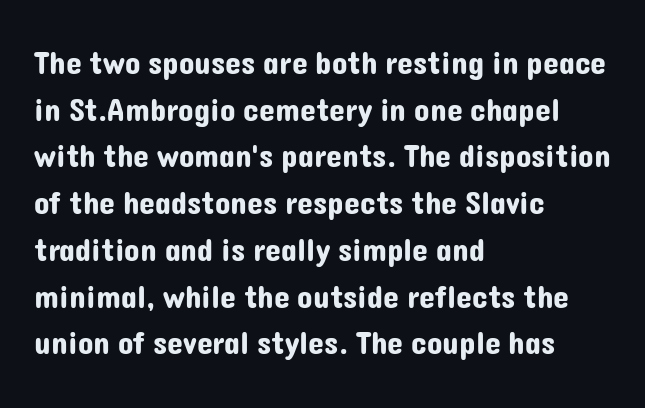
The image shows 32 px sans-serif type, upright; set left-aligned, normal line spacing (1.46x), normal letter spacing, not underlined; low stroke contrast and a medium x-height.
